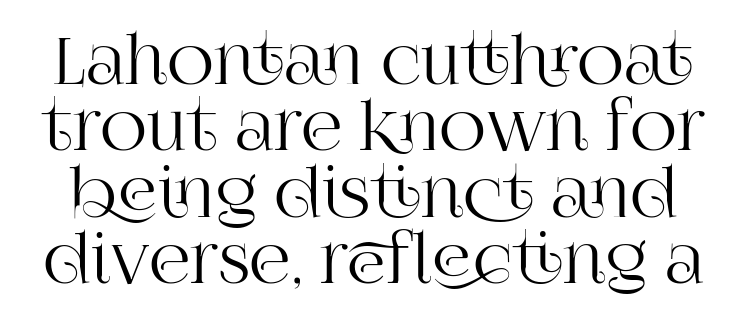
No word sits above an underline. What stands out about the letter spacing? Nothing — it is the standard amount. Spacing verdict: proportional, widths tailored to each character. A typesetter would label this face a serif. A typesetter would mark this as roman, not italic.
